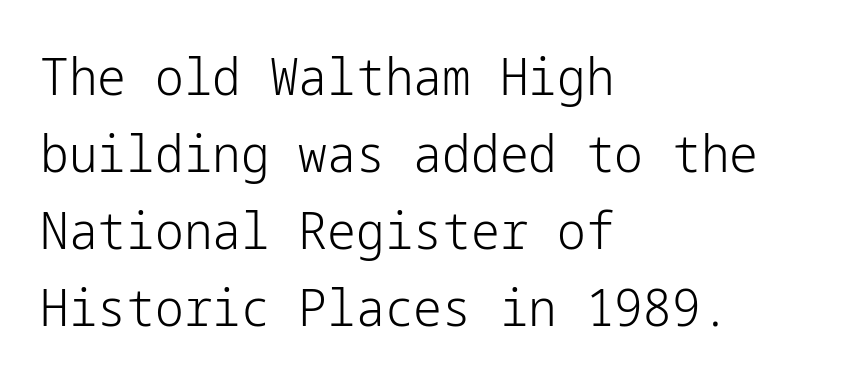
{"serif": "no", "italic": "no", "bold": "no", "weight": "light", "width": "normal", "stroke_contrast": "low", "x_height": "medium", "underline": "no", "align": "left", "line_spacing": "normal", "line_spacing_ratio": 1.51, "letter_spacing": "normal", "letter_spacing_em": 0.0, "glyph_px": 51}
